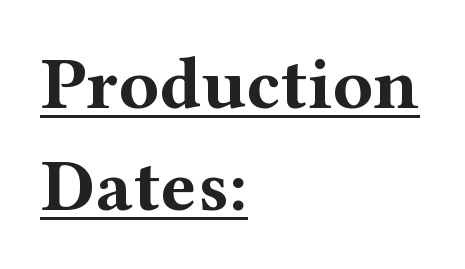
Q: Is the text bold? A: Yes.
Q: Is the text italic (slanted)? A: No, it is upright.
Q: Is the typeface a serif or a sans-serif typeface? A: Serif.
Q: Is the text underlined? A: Yes.
Q: How is the paragraph aligned? A: Left-aligned.
Q: Is the spacing between letters normal or unusually wide? A: Normal.
Q: Is the spacing between lines tight, normal or loose? A: Normal.
Q: Width (condensed, normal, or wide)? A: Wide.
Q: Stroke contrast? A: Medium.
Q: x-height? A: Medium.
Q: Monospaced? A: No.
